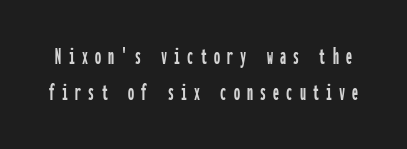
The image shows 24 px text type, upright; set normal line spacing (1.52x), unusually wide letter spacing (+0.3 em), not underlined.
